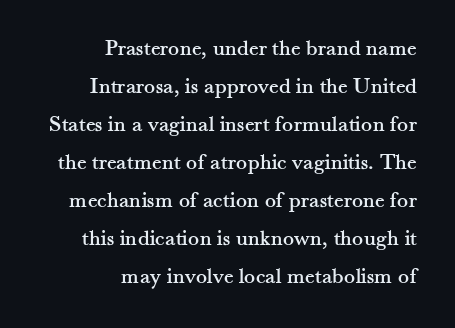
Standard letterfit; no display-style spreading of the glyphs. The lettering holds an erect, upright posture throughout. The typesetter chose a ragged-left arrangement here. No word sits above an underline. Leading: standard.
